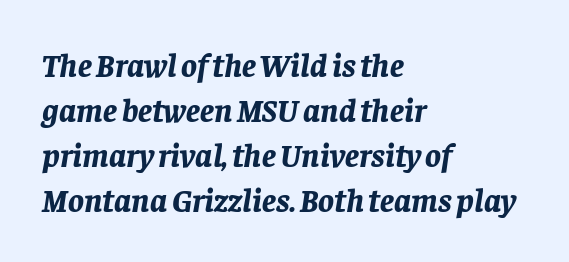
The image shows 33 px bold type, italic (leaning right); set left-aligned, normal line spacing (1.36x), normal letter spacing, not underlined; low stroke contrast and a large x-height.
